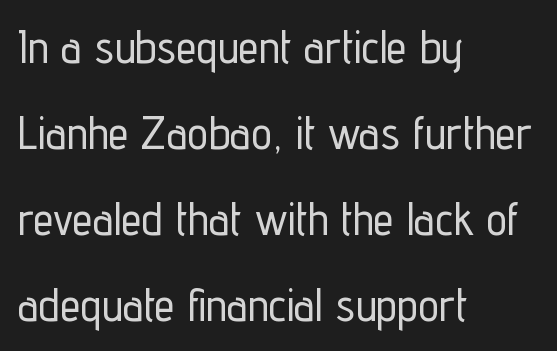
{"serif": "no", "italic": "no", "width": "condensed", "stroke_contrast": "low", "x_height": "medium", "monospaced": "no", "underline": "no", "align": "left", "line_spacing_ratio": 1.87, "letter_spacing": "normal", "letter_spacing_em": 0.0, "glyph_px": 46}
